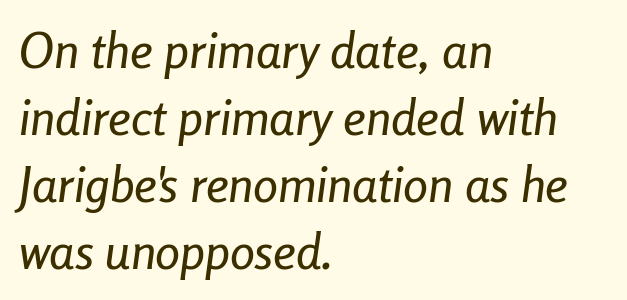
Q: Is the text italic (slanted)? A: Yes, it leans right by about 8 degrees.
Q: Is the text underlined? A: No.
Q: How is the paragraph aligned? A: Left-aligned.
Q: Is the spacing between letters normal or unusually wide? A: Normal.
Q: Is the spacing between lines tight, normal or loose? A: Normal.
Q: Width (condensed, normal, or wide)? A: Condensed.
Q: Stroke contrast? A: Low.
Q: x-height? A: Medium.
Q: Monospaced? A: No.
